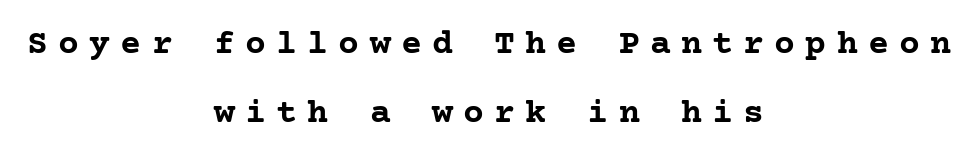
Q: Is the text bold? A: Yes.
Q: Is the text italic (slanted)? A: No, it is upright.
Q: Is the typeface a serif or a sans-serif typeface? A: Serif.
Q: Is the text underlined? A: No.
Q: How is the paragraph aligned? A: Centered.
Q: Is the spacing between letters normal or unusually wide? A: Unusually wide.
Q: Is the spacing between lines tight, normal or loose? A: Loose.
Q: Width (condensed, normal, or wide)? A: Normal.
Q: Stroke contrast? A: Low.
Q: x-height? A: Medium.
